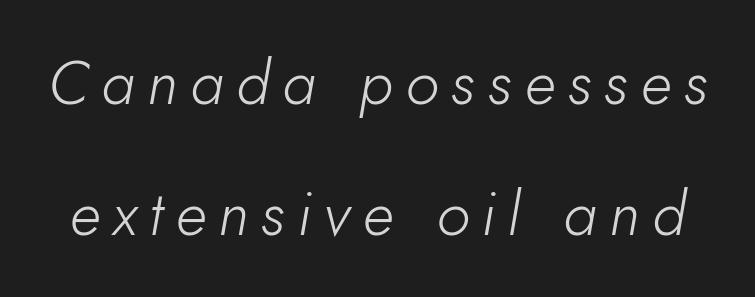
Q: Is the text bold? A: No.
Q: Is the text italic (slanted)? A: Yes, it leans right by about 10 degrees.
Q: Is the text underlined? A: No.
Q: Is the spacing between letters normal or unusually wide? A: Unusually wide.
Q: Is the spacing between lines tight, normal or loose? A: Loose.
Q: Width (condensed, normal, or wide)? A: Normal.
Q: Stroke contrast? A: Low.
Q: x-height? A: Small.
Q: Monospaced? A: No.
